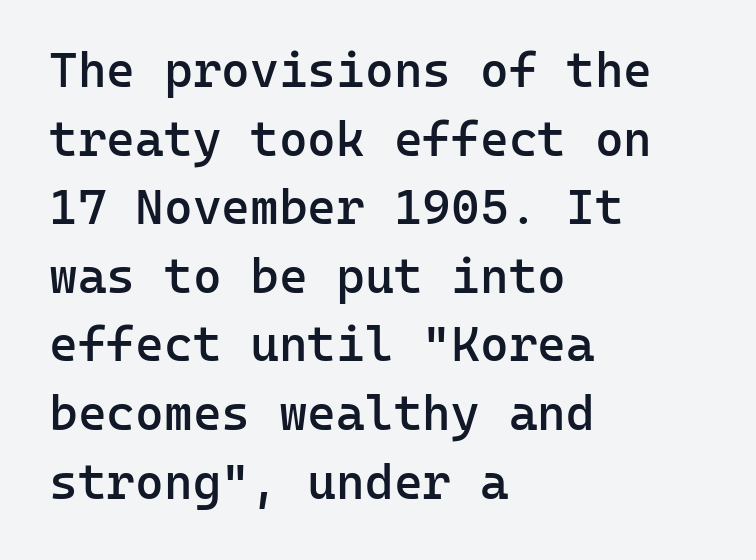
Q: Is the text bold? A: Semi-bold.
Q: Is the text italic (slanted)? A: No, it is upright.
Q: Is the typeface a serif or a sans-serif typeface? A: Sans-serif.
Q: Is the text underlined? A: No.
Q: How is the paragraph aligned? A: Left-aligned.
Q: Is the spacing between letters normal or unusually wide? A: Normal.
Q: Is the spacing between lines tight, normal or loose? A: Normal.
Q: Width (condensed, normal, or wide)? A: Normal.
Q: Stroke contrast? A: Low.
Q: x-height? A: Medium.
Q: Monospaced? A: Yes.
